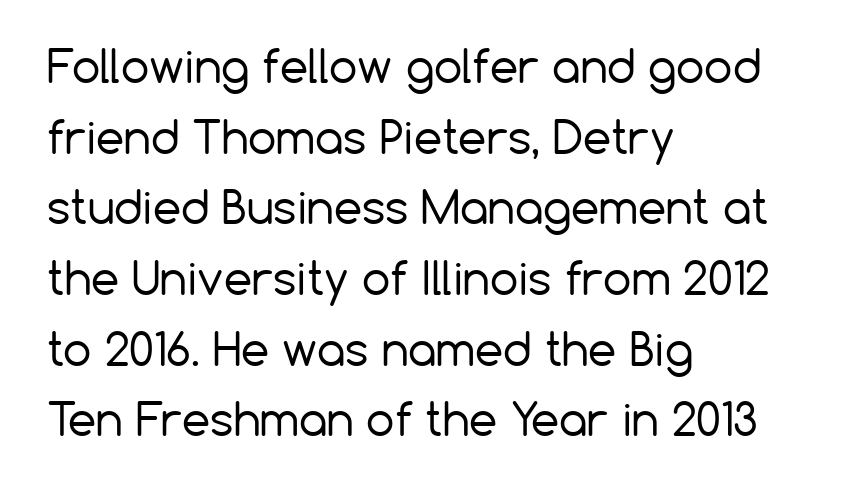
{"serif": "no", "italic": "no", "bold": "no", "weight": "regular", "width": "normal", "stroke_contrast": "low", "x_height": "medium", "monospaced": "no", "underline": "no", "align": "left", "line_spacing": "normal", "line_spacing_ratio": 1.57, "letter_spacing": "normal", "letter_spacing_em": 0.0, "glyph_px": 45}
